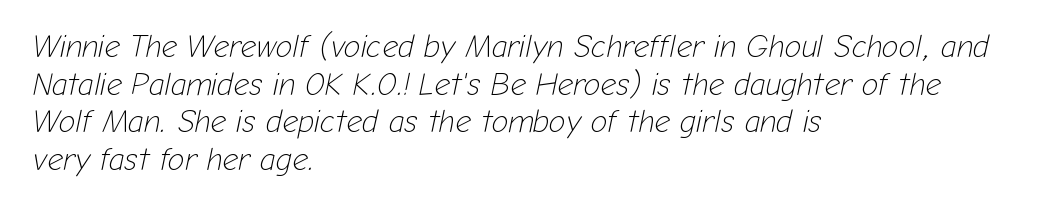
{"italic": "yes", "lean": "right", "slant_degrees": 12, "bold": "no", "weight": "light", "width": "normal", "stroke_contrast": "low", "x_height": "medium", "monospaced": "no", "underline": "no", "align": "left", "line_spacing_ratio": 1.21, "letter_spacing": "normal", "letter_spacing_em": 0.0, "glyph_px": 31}
